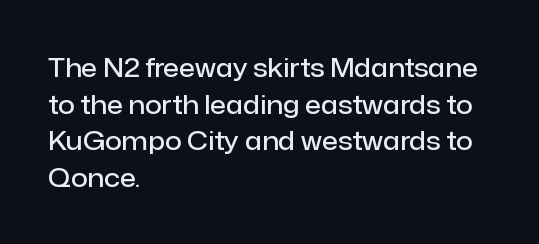
Every row of glyphs begins at an identical x-position on the left. Summary of weight: moderately heavy, a semibold. Evenly set lines give the paragraph a standard silhouette. In terms of letterspacing, this is plain default setting. When letters stand straight like this, we call the style roman or upright. The gap between lines stays unmarked.
